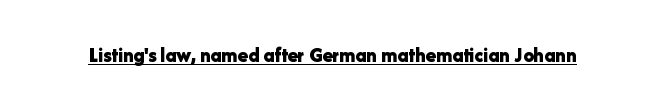
The image shows 21 px bold type, upright; set normal letter spacing, underlined.
